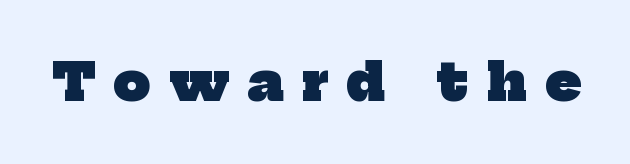
The image shows 52 px heavy serif type; set unusually wide letter spacing (+0.35 em), not underlined; low stroke contrast and a medium x-height.
